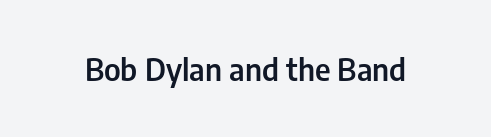
Q: Is the text bold? A: Semi-bold.
Q: Is the text italic (slanted)? A: No, it is upright.
Q: Is the typeface a serif or a sans-serif typeface? A: Sans-serif.
Q: Is the text underlined? A: No.
Q: Is the spacing between letters normal or unusually wide? A: Normal.
Q: Width (condensed, normal, or wide)? A: Condensed.
Q: Stroke contrast? A: Low.
Q: x-height? A: Medium.
Q: Monospaced? A: No.
